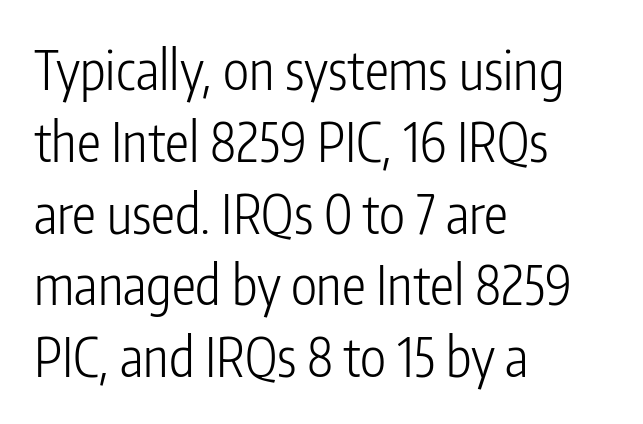
Q: Is the text bold? A: No.
Q: Is the text italic (slanted)? A: No, it is upright.
Q: Is the typeface a serif or a sans-serif typeface? A: Sans-serif.
Q: Is the text underlined? A: No.
Q: How is the paragraph aligned? A: Left-aligned.
Q: Is the spacing between letters normal or unusually wide? A: Normal.
Q: Is the spacing between lines tight, normal or loose? A: Normal.
Q: Width (condensed, normal, or wide)? A: Condensed.
Q: Stroke contrast? A: Low.
Q: x-height? A: Medium.
Q: Monospaced? A: No.
